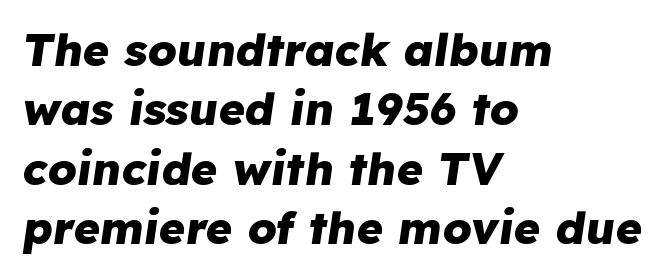
Q: Is the text bold? A: Yes.
Q: Is the text italic (slanted)? A: Yes, it leans right by about 8 degrees.
Q: Is the text underlined? A: No.
Q: How is the paragraph aligned? A: Left-aligned.
Q: Is the spacing between letters normal or unusually wide? A: Normal.
Q: Is the spacing between lines tight, normal or loose? A: Normal.
Q: Width (condensed, normal, or wide)? A: Normal.
Q: Stroke contrast? A: Low.
Q: x-height? A: Medium.
Q: Monospaced? A: No.
